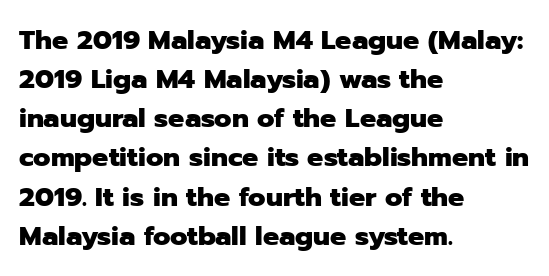
Q: Is the text bold? A: Yes.
Q: Is the text italic (slanted)? A: No, it is upright.
Q: Is the text underlined? A: No.
Q: How is the paragraph aligned? A: Left-aligned.
Q: Is the spacing between letters normal or unusually wide? A: Normal.
Q: Is the spacing between lines tight, normal or loose? A: Normal.
